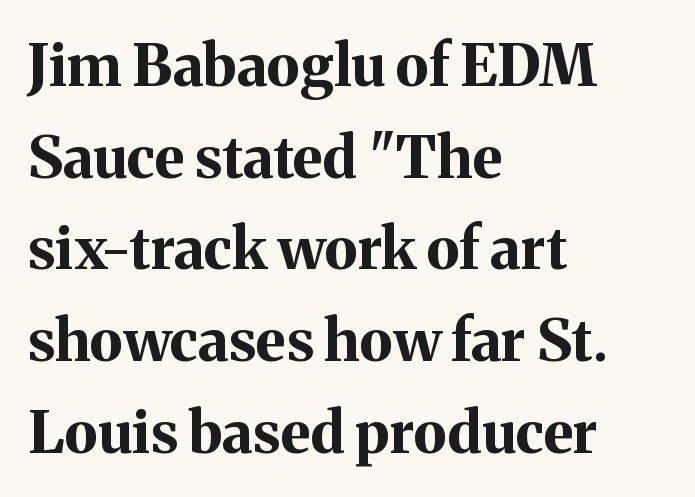
Yep, those are serifs on the letters. The typography opts for an upright posture over an oblique one. A typesetter would call this zero additional tracking. Weight: bold.
